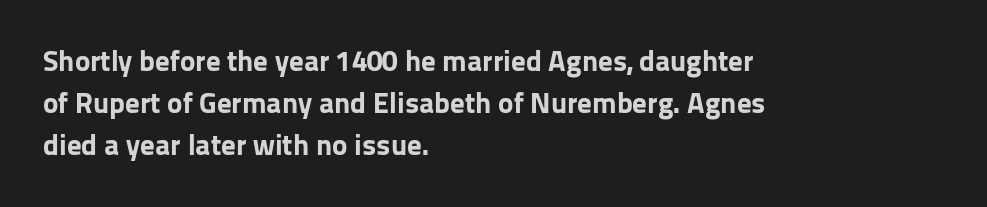
The string is rendered with underlining switched off. Strokes here are thick enough to call this a true bold. Each letter keeps its own natural width here, so spacing adapts to shape. One glance says typical: line gaps are just what's usual.
